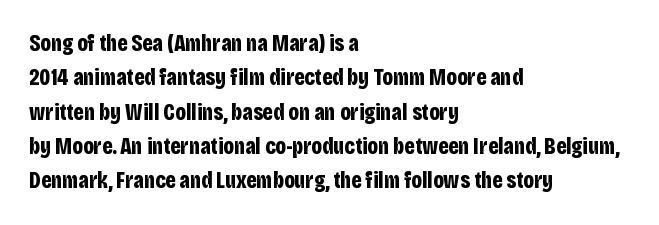
Q: Is the text bold? A: Yes.
Q: Is the text italic (slanted)? A: No, it is upright.
Q: Is the text underlined? A: No.
Q: How is the paragraph aligned? A: Left-aligned.
Q: Is the spacing between letters normal or unusually wide? A: Normal.
Q: Is the spacing between lines tight, normal or loose? A: Normal.
